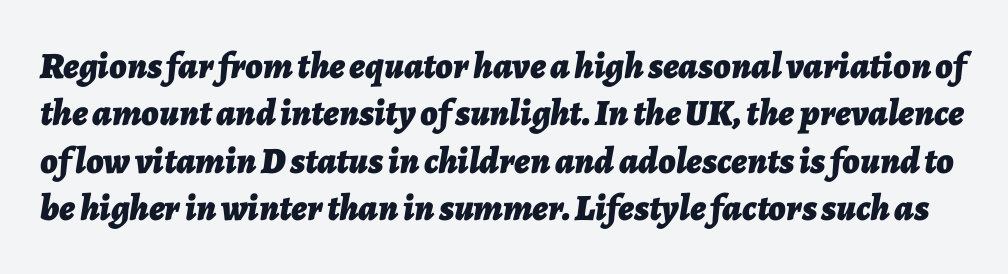
Q: Is the text bold? A: Yes.
Q: Is the text italic (slanted)? A: Yes, it leans right by about 7 degrees.
Q: Is the text underlined? A: No.
Q: Is the spacing between letters normal or unusually wide? A: Normal.
Q: Is the spacing between lines tight, normal or loose? A: Normal.
Q: Width (condensed, normal, or wide)? A: Normal.
Q: Stroke contrast? A: Low.
Q: x-height? A: Medium.
Q: Monospaced? A: No.
